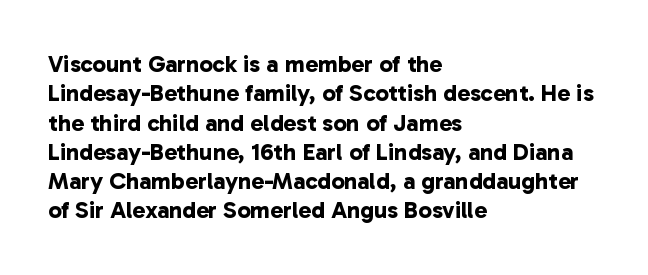
Q: Is the text bold? A: Yes.
Q: Is the text underlined? A: No.
Q: How is the paragraph aligned? A: Left-aligned.
Q: Is the spacing between letters normal or unusually wide? A: Normal.
